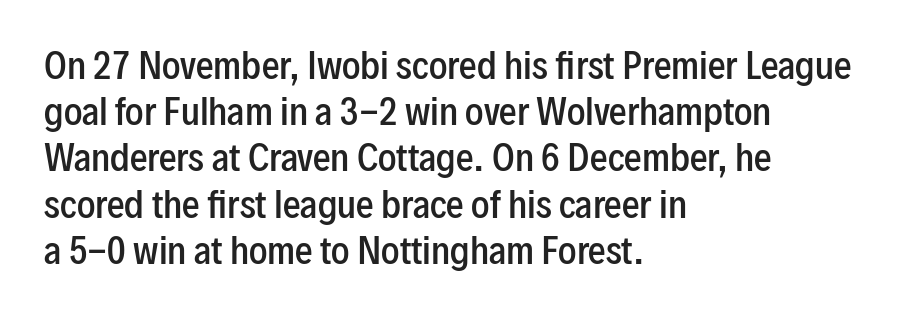
Q: Is the text bold? A: Semi-bold.
Q: Is the text italic (slanted)? A: No, it is upright.
Q: Is the typeface a serif or a sans-serif typeface? A: Sans-serif.
Q: Is the text underlined? A: No.
Q: How is the paragraph aligned? A: Left-aligned.
Q: Is the spacing between letters normal or unusually wide? A: Normal.
Q: Is the spacing between lines tight, normal or loose? A: Normal.
Q: Width (condensed, normal, or wide)? A: Condensed.
Q: Stroke contrast? A: Low.
Q: x-height? A: Medium.
Q: Monospaced? A: No.
